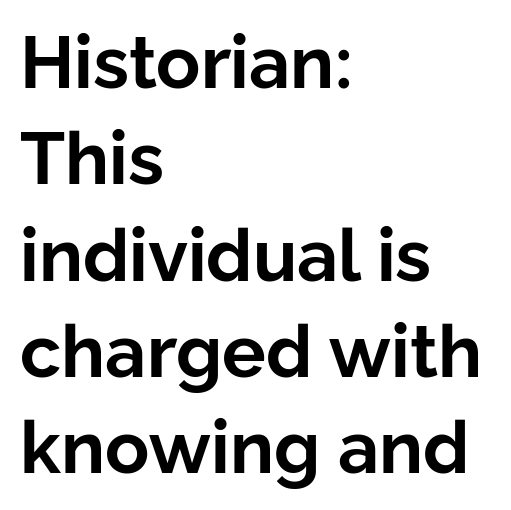
I'd call this a sans setting — the letters go barefoot. Think of a printed novel: that variable character pitch is what you see here. Glance below the letters and you will spot only blank space. Characters remain perfectly vertical along every line.
